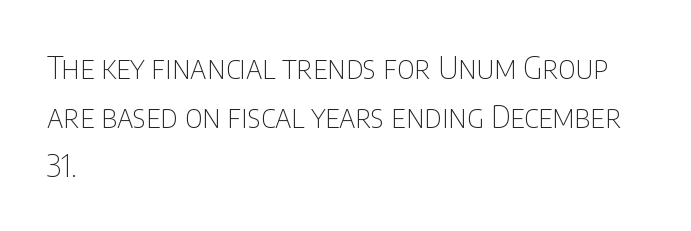
The image shows 31 px thin, condensed sans-serif type, upright; set left-aligned, normal line spacing (1.58x), normal letter spacing, not underlined; low stroke contrast and a large x-height.
